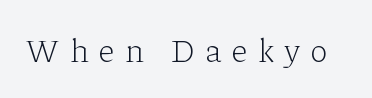
Q: Is the text bold? A: No.
Q: Is the text italic (slanted)? A: No, it is upright.
Q: Is the typeface a serif or a sans-serif typeface? A: Serif.
Q: Is the text underlined? A: No.
Q: Is the spacing between letters normal or unusually wide? A: Unusually wide.
Q: Width (condensed, normal, or wide)? A: Normal.
Q: Stroke contrast? A: Low.
Q: x-height? A: Medium.
Q: Monospaced? A: No.
